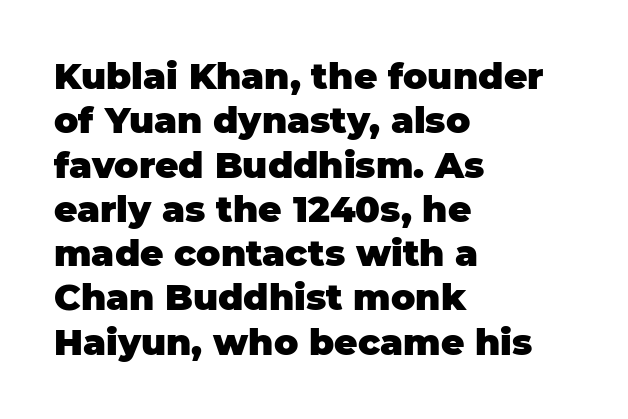
Varying glyph widths throughout — classic text-font behaviour. The typography opts for an upright posture over an oblique one. Honestly, the letter spacing is just normal — you wouldn't notice it. Set as a true bold cut, around the 700 mark. Leftover space on each line is placed entirely after the last word. This is sans-serif lettering, the kind often seen on screens and signage.
